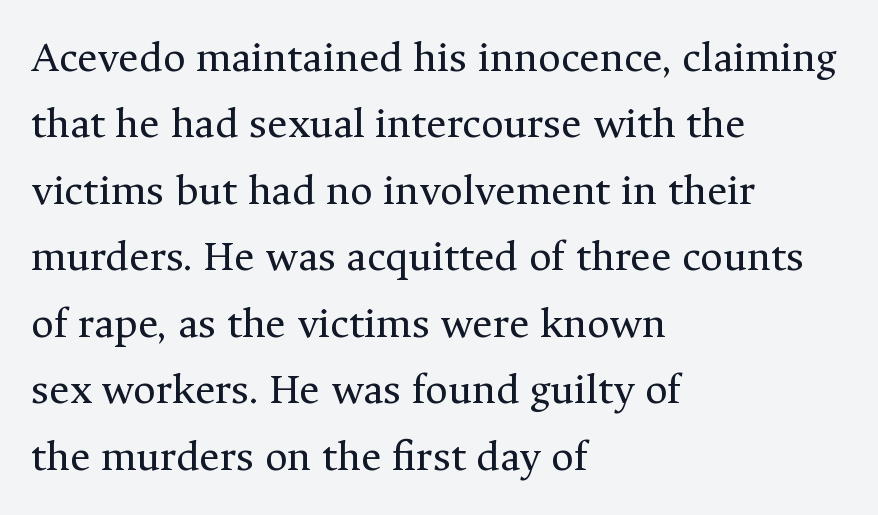
Q: Is the text bold? A: No.
Q: Is the text italic (slanted)? A: No, it is upright.
Q: Is the typeface a serif or a sans-serif typeface? A: Serif.
Q: Is the text underlined? A: No.
Q: How is the paragraph aligned? A: Left-aligned.
Q: Is the spacing between letters normal or unusually wide? A: Normal.
Q: Is the spacing between lines tight, normal or loose? A: Normal.
Q: Width (condensed, normal, or wide)? A: Normal.
Q: Stroke contrast? A: Medium.
Q: x-height? A: Medium.
Q: Monospaced? A: No.
